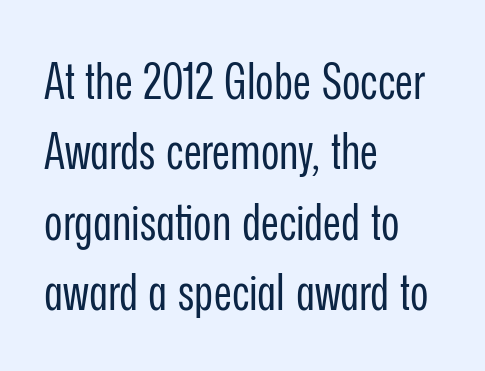
{"serif": "no", "italic": "no", "bold": "no", "weight": "regular", "width": "condensed", "stroke_contrast": "low", "x_height": "medium", "monospaced": "no", "underline": "no", "align": "left", "line_spacing": "normal", "line_spacing_ratio": 1.41, "letter_spacing": "normal", "letter_spacing_em": 0.0, "glyph_px": 50}
